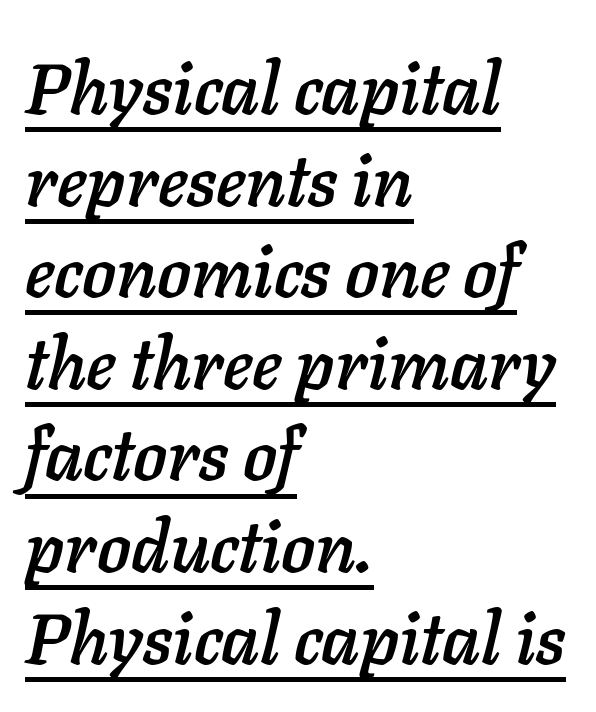
The image shows 71 px text type, italic (leaning right); set left-aligned, normal line spacing (1.29x), normal letter spacing, underlined; low stroke contrast and a medium x-height.
